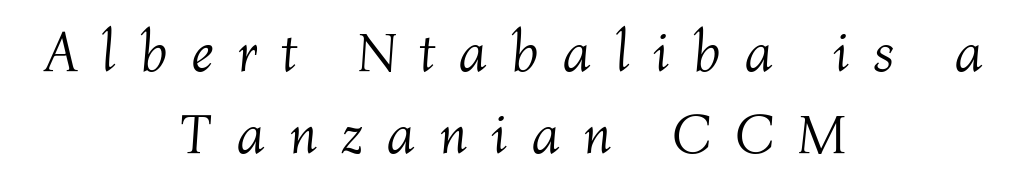
The image shows 57 px light type, italic (leaning right); set centered, normal line spacing (1.43x), unusually wide letter spacing (+0.41 em), not underlined; medium stroke contrast and a medium x-height.
